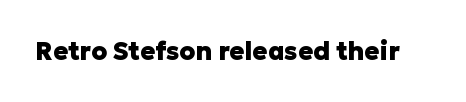
Q: Is the text bold? A: Yes.
Q: Is the text italic (slanted)? A: No, it is upright.
Q: Is the text underlined? A: No.
Q: Is the spacing between letters normal or unusually wide? A: Normal.
